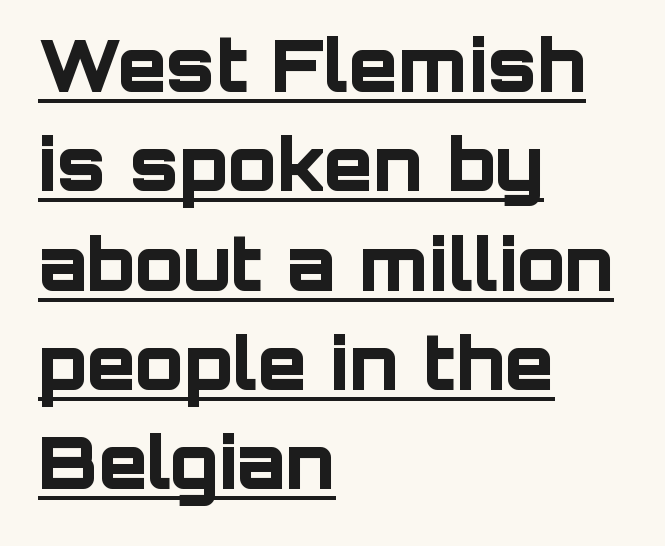
Q: Is the text bold? A: Yes.
Q: Is the text italic (slanted)? A: No, it is upright.
Q: Is the typeface a serif or a sans-serif typeface? A: Sans-serif.
Q: Is the text underlined? A: Yes.
Q: How is the paragraph aligned? A: Left-aligned.
Q: Is the spacing between letters normal or unusually wide? A: Normal.
Q: Is the spacing between lines tight, normal or loose? A: Normal.
Q: Width (condensed, normal, or wide)? A: Normal.
Q: Stroke contrast? A: Low.
Q: x-height? A: Large.
Q: Monospaced? A: No.
